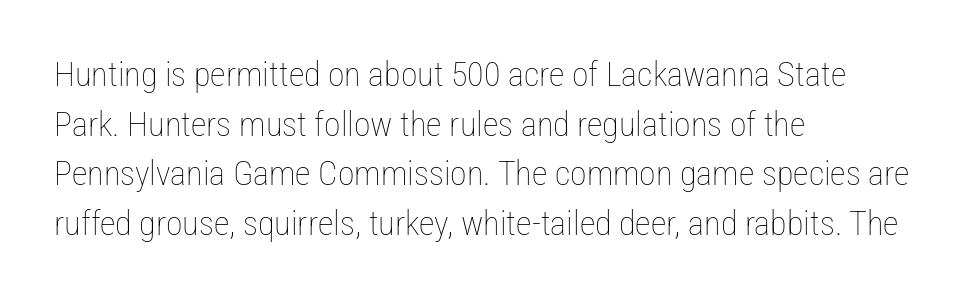
Q: Is the text bold? A: No.
Q: Is the text italic (slanted)? A: No, it is upright.
Q: Is the text underlined? A: No.
Q: How is the paragraph aligned? A: Left-aligned.
Q: Is the spacing between letters normal or unusually wide? A: Normal.
Q: Is the spacing between lines tight, normal or loose? A: Normal.
Q: Width (condensed, normal, or wide)? A: Condensed.
Q: Stroke contrast? A: Low.
Q: x-height? A: Medium.
Q: Monospaced? A: No.
